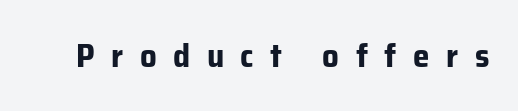
In terms of letterspacing, this is a distinctly airy, spread setting. Heft: maximum for text — a bold. The passage shown is typed in a proportional face where columns would drift. Posture: vertical.
